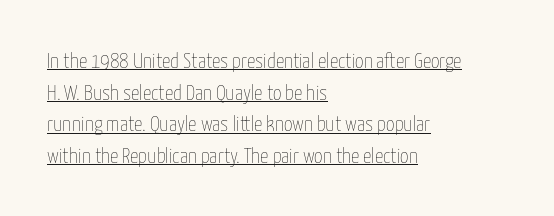
The image shows 21 px text type, upright; set left-aligned, normal line spacing (1.51x), normal letter spacing, underlined.
